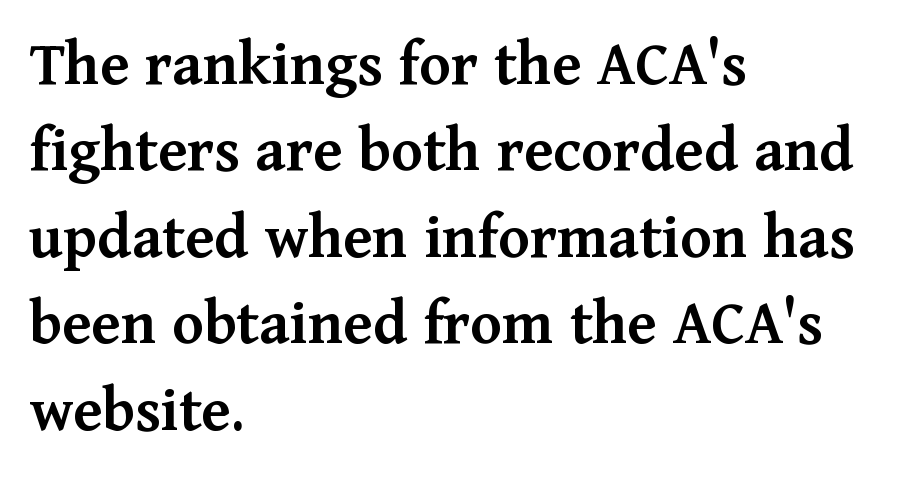
The image shows 66 px semibold serif type, upright; set left-aligned, normal line spacing (1.31x), normal letter spacing, not underlined; medium stroke contrast and a medium x-height.
